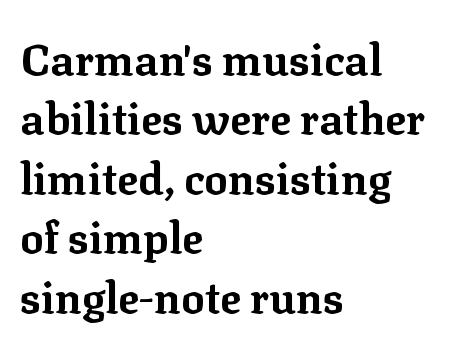
Reading down the column, the eye jumps a familiar distance to each next line. This sample is left-justified, so line endings fall wherever the words run out. Examine the stroke ends and you'll spot serifs. Rendered with straight, roman letterforms. Proportional: the letters do not fall into vertical columns.
